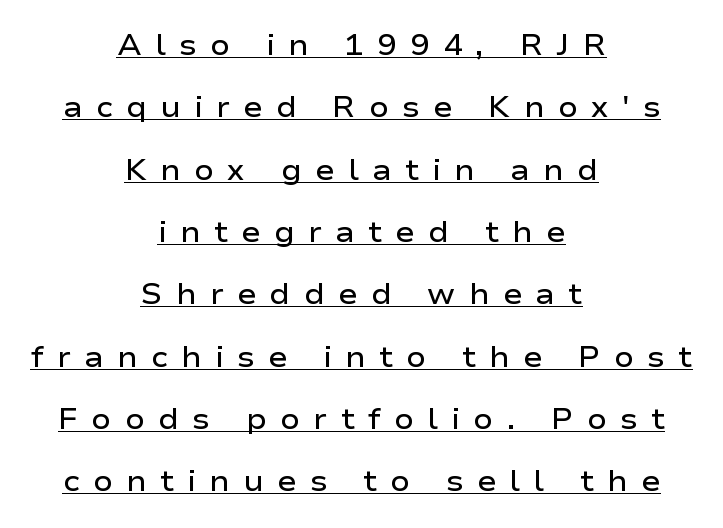
Think of a printed novel: that variable character pitch is what you see here. The lines are quadded center. Italic: no, the glyphs are upright roman. Check where the strokes stop: nothing finishes them off — pure sans.
